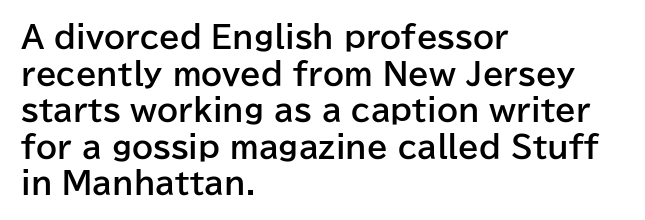
{"serif": "no", "italic": "no", "bold": "yes", "weight": "bold", "width": "normal", "stroke_contrast": "low", "x_height": "medium", "monospaced": "no", "underline": "no", "align": "left", "line_spacing_ratio": 1.22, "letter_spacing": "normal", "letter_spacing_em": 0.0, "glyph_px": 30}
